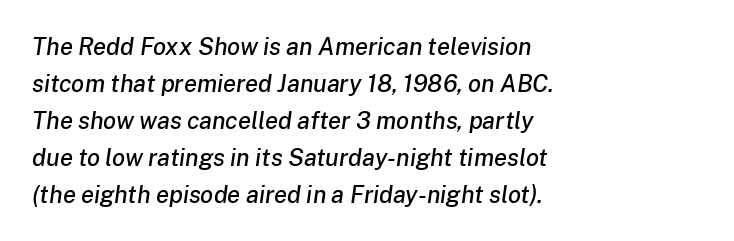
Q: Is the text italic (slanted)? A: Yes, it leans right by about 8 degrees.
Q: Is the text underlined? A: No.
Q: How is the paragraph aligned? A: Left-aligned.
Q: Is the spacing between letters normal or unusually wide? A: Normal.
Q: Is the spacing between lines tight, normal or loose? A: Normal.
